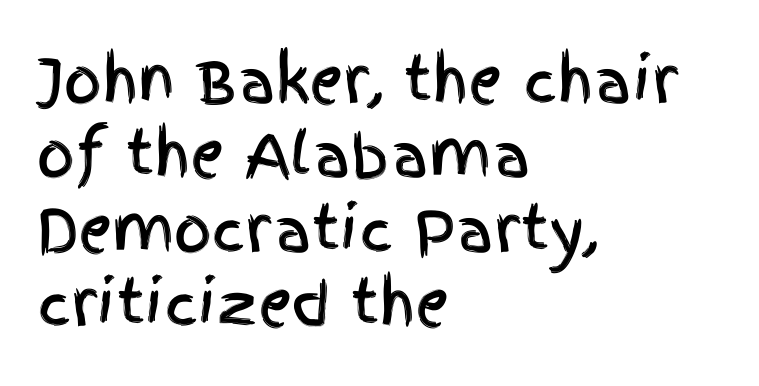
The image shows 59 px condensed sans-serif type, upright; set left-aligned, normal line spacing (1.26x), normal letter spacing, not underlined; a large x-height.
